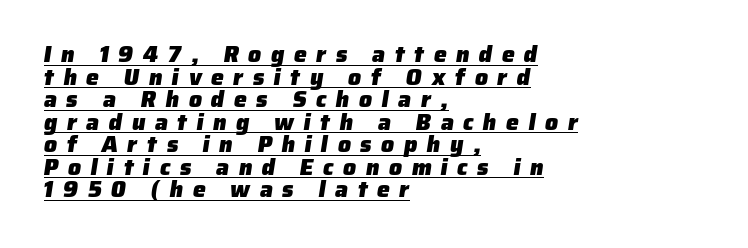
The image shows 23 px bold type; set left-aligned, tight line spacing (0.98x), unusually wide letter spacing (+0.41 em), underlined.
